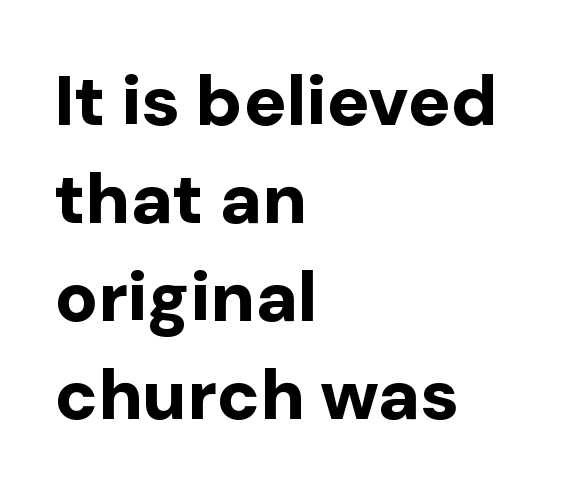
The image shows 71 px bold sans-serif type, upright; set left-aligned, normal line spacing (1.38x), normal letter spacing, not underlined; low stroke contrast and a medium x-height.
